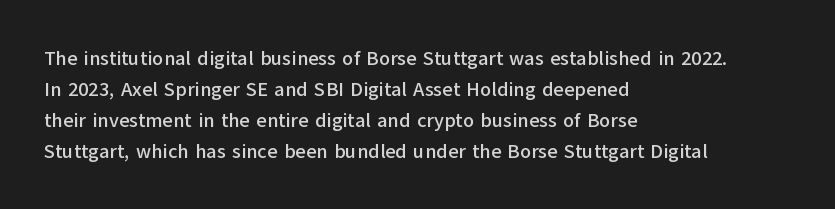
Q: Is the text italic (slanted)? A: No, it is upright.
Q: Is the text underlined? A: No.
Q: How is the paragraph aligned? A: Left-aligned.
Q: Is the spacing between letters normal or unusually wide? A: Normal.
Q: Is the spacing between lines tight, normal or loose? A: Normal.
